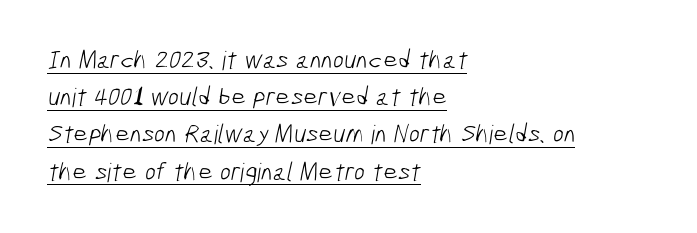
The image shows 26 px text type; set left-aligned, normal line spacing (1.43x), normal letter spacing, underlined.
